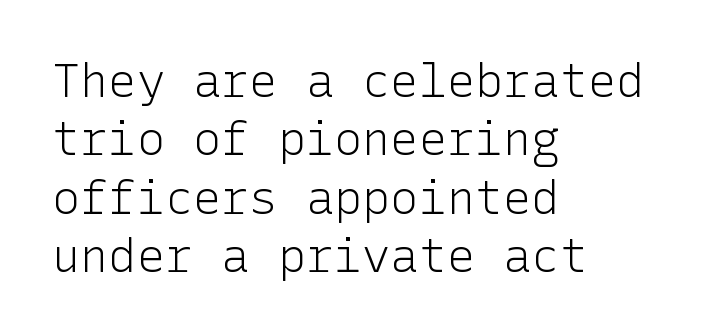
The image shows 47 px light sans-serif type, upright; set left-aligned, line spacing 1.24x, normal letter spacing, not underlined; low stroke contrast and a medium x-height.
